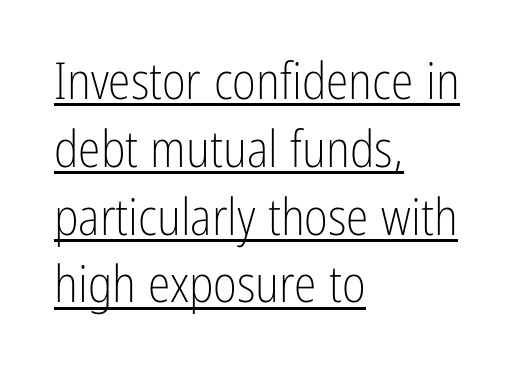
Q: Is the text bold? A: No.
Q: Is the text italic (slanted)? A: No, it is upright.
Q: Is the typeface a serif or a sans-serif typeface? A: Sans-serif.
Q: Is the text underlined? A: Yes.
Q: How is the paragraph aligned? A: Left-aligned.
Q: Is the spacing between letters normal or unusually wide? A: Normal.
Q: Is the spacing between lines tight, normal or loose? A: Normal.
Q: Width (condensed, normal, or wide)? A: Condensed.
Q: Stroke contrast? A: Low.
Q: x-height? A: Medium.
Q: Monospaced? A: No.
